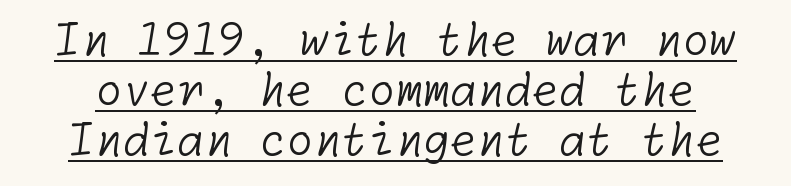
The image shows 44 px light sans-serif type; set tight line spacing (1.14x), normal letter spacing, underlined; low stroke contrast and a medium x-height.
